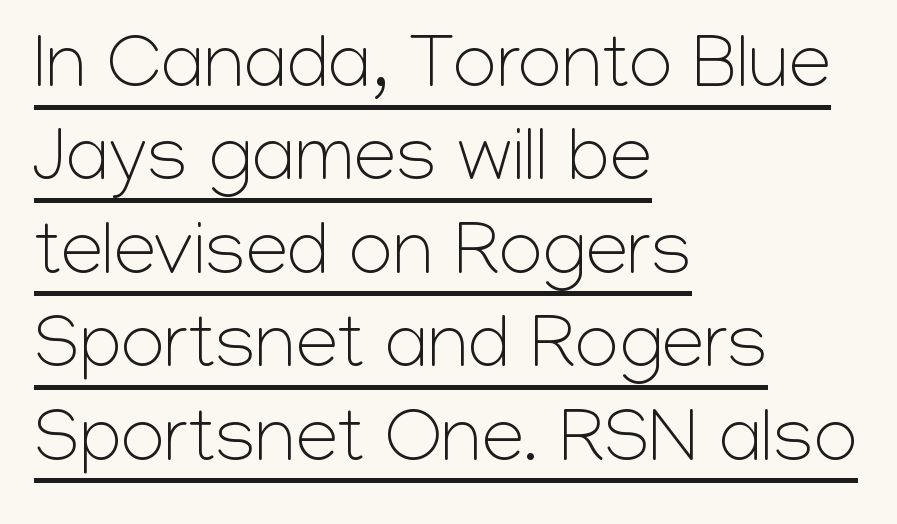
{"serif": "no", "italic": "no", "bold": "no", "weight": "light", "width": "normal", "stroke_contrast": "low", "x_height": "medium", "monospaced": "no", "underline": "yes", "align": "left", "line_spacing_ratio": 1.23, "letter_spacing": "normal", "letter_spacing_em": 0.0, "glyph_px": 76}
